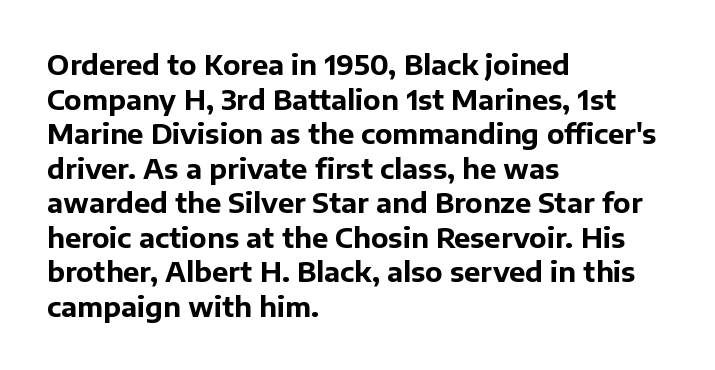
Q: Is the text bold? A: Yes.
Q: Is the text italic (slanted)? A: No, it is upright.
Q: Is the text underlined? A: No.
Q: How is the paragraph aligned? A: Left-aligned.
Q: Is the spacing between letters normal or unusually wide? A: Normal.
Q: Is the spacing between lines tight, normal or loose? A: Normal.
